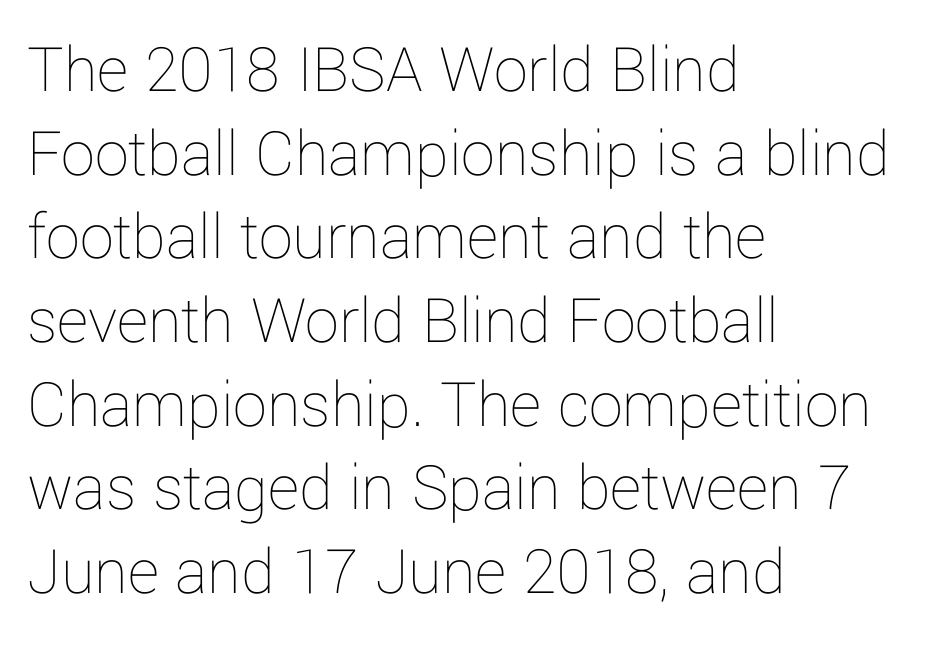
The image shows 68 px thin type, upright; set left-aligned, line spacing 1.23x, normal letter spacing, not underlined; low stroke contrast and a medium x-height.
